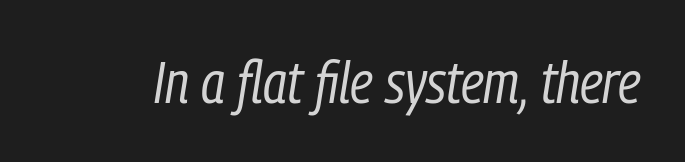
Q: Is the text bold? A: No.
Q: Is the text italic (slanted)? A: Yes, it leans right by about 9 degrees.
Q: Is the text underlined? A: No.
Q: Is the spacing between letters normal or unusually wide? A: Normal.
Q: Width (condensed, normal, or wide)? A: Condensed.
Q: Stroke contrast? A: Low.
Q: x-height? A: Medium.
Q: Monospaced? A: No.
